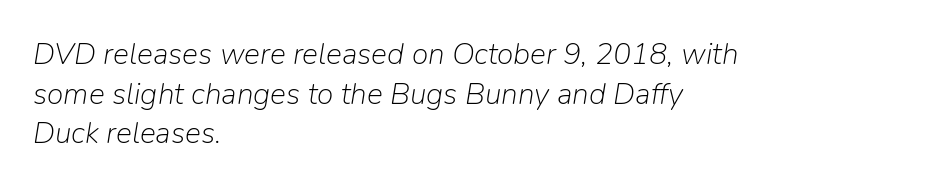
Q: Is the text bold? A: No.
Q: Is the text italic (slanted)? A: Yes, it leans right by about 9 degrees.
Q: Is the text underlined? A: No.
Q: How is the paragraph aligned? A: Left-aligned.
Q: Is the spacing between letters normal or unusually wide? A: Normal.
Q: Is the spacing between lines tight, normal or loose? A: Normal.
Q: Width (condensed, normal, or wide)? A: Normal.
Q: Stroke contrast? A: Low.
Q: x-height? A: Medium.
Q: Monospaced? A: No.
